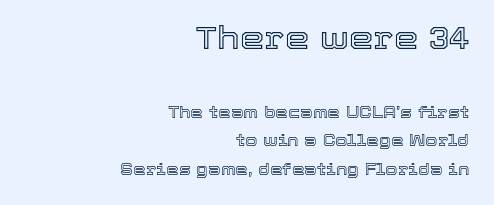
Vertical strokes here are truly vertical. A typesetter would call this proportional, since set widths differ per character. Whoever set this made the first block the dominant, larger element. The passage shown is not underscored anywhere. A flush-right, rag-left setting is used for this passage. What stands out about the letter spacing? Nothing — it is the standard amount.
